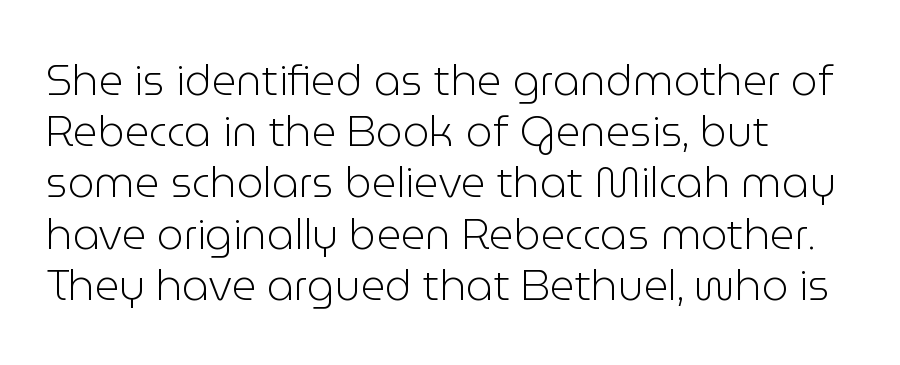
Rule under the text: the space is simply empty. This sample has the flowing, uneven cadence of proportional lettering. Teacher's note: observe the even left margin — that is flush-left alignment. Upright lettering throughout. What kind of face is this? One without serifs — a sans.
